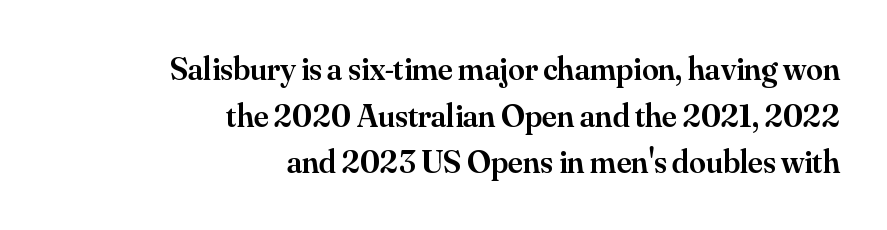
{"serif": "yes", "italic": "no", "bold": "semi", "weight": "semibold", "width": "normal", "stroke_contrast": "medium", "x_height": "small", "monospaced": "no", "underline": "no", "align": "right", "line_spacing": "normal", "line_spacing_ratio": 1.41, "letter_spacing": "normal", "letter_spacing_em": 0.0, "glyph_px": 33}
